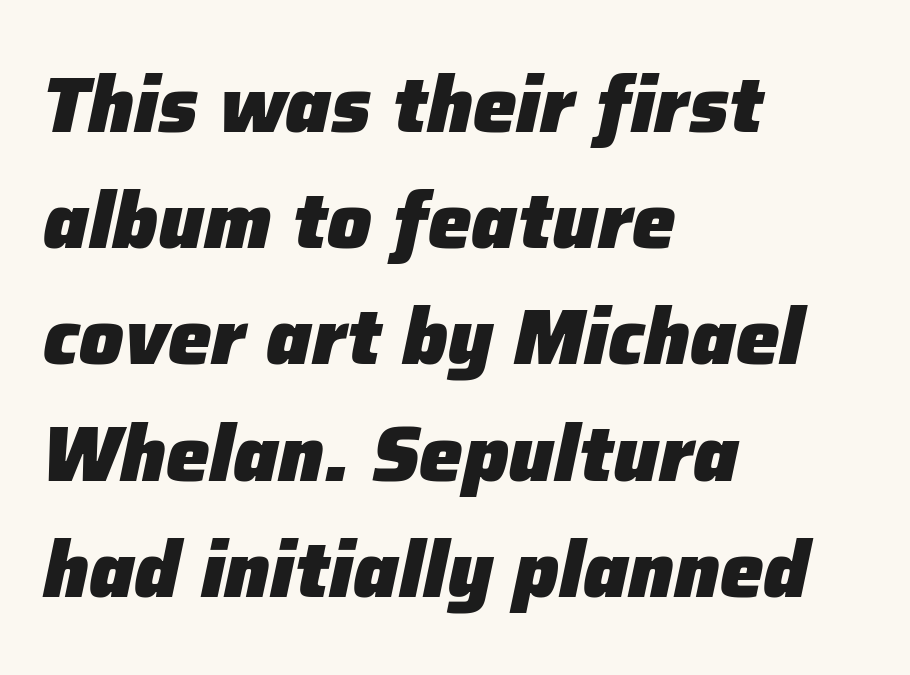
{"italic": "yes", "lean": "right", "slant_degrees": 12, "bold": "yes", "weight": "heavy", "width": "normal", "stroke_contrast": "low", "x_height": "medium", "monospaced": "no", "underline": "no", "align": "left", "line_spacing": "normal", "line_spacing_ratio": 1.49, "letter_spacing": "normal", "letter_spacing_em": 0.0, "glyph_px": 78}
